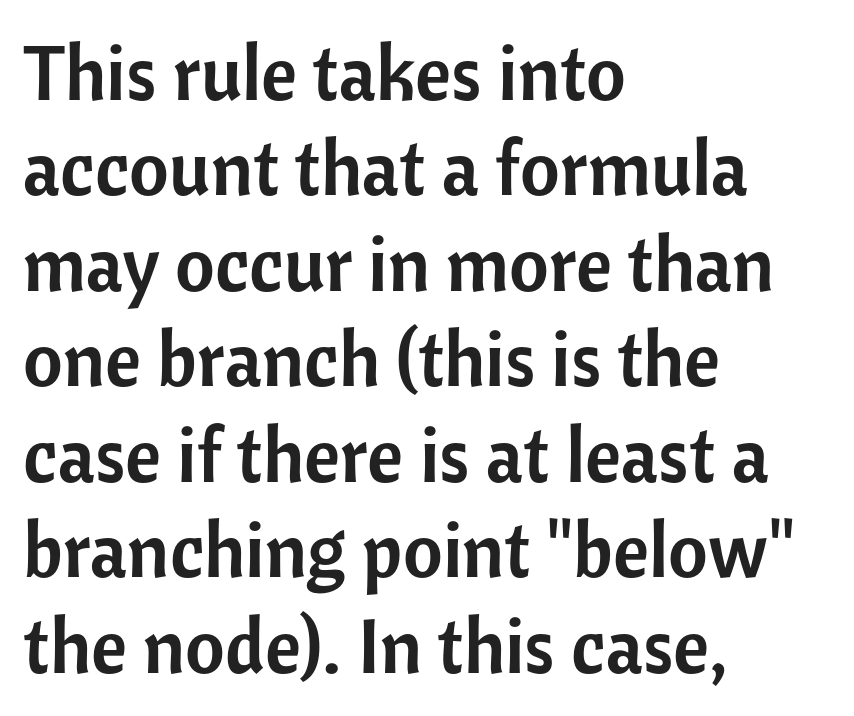
{"serif": "no", "italic": "no", "width": "normal", "stroke_contrast": "low", "x_height": "medium", "monospaced": "no", "underline": "no", "align": "left", "line_spacing_ratio": 1.24, "letter_spacing": "normal", "letter_spacing_em": 0.0, "glyph_px": 77}
